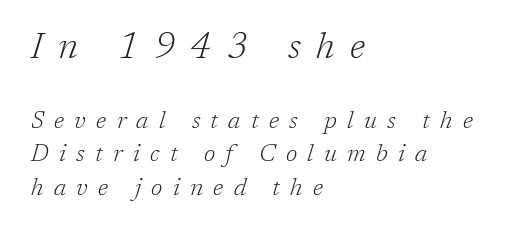
The image shows 36 px light serif type, italic (leaning right); set left-aligned, normal line spacing (1.39x), unusually wide letter spacing (+0.43 em), not underlined; the first (top) block is 1.5x larger; low stroke contrast and a medium x-height.
